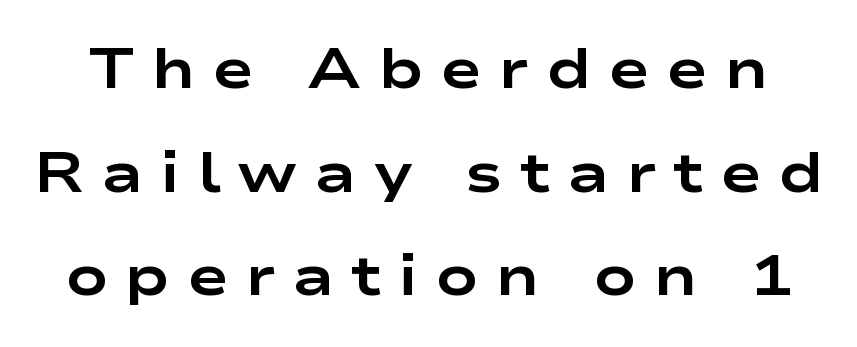
Q: Is the text bold? A: Yes.
Q: Is the text italic (slanted)? A: No, it is upright.
Q: Is the typeface a serif or a sans-serif typeface? A: Sans-serif.
Q: Is the text underlined? A: No.
Q: Is the spacing between letters normal or unusually wide? A: Unusually wide.
Q: Width (condensed, normal, or wide)? A: Wide.
Q: Stroke contrast? A: Low.
Q: x-height? A: Medium.
Q: Monospaced? A: No.
